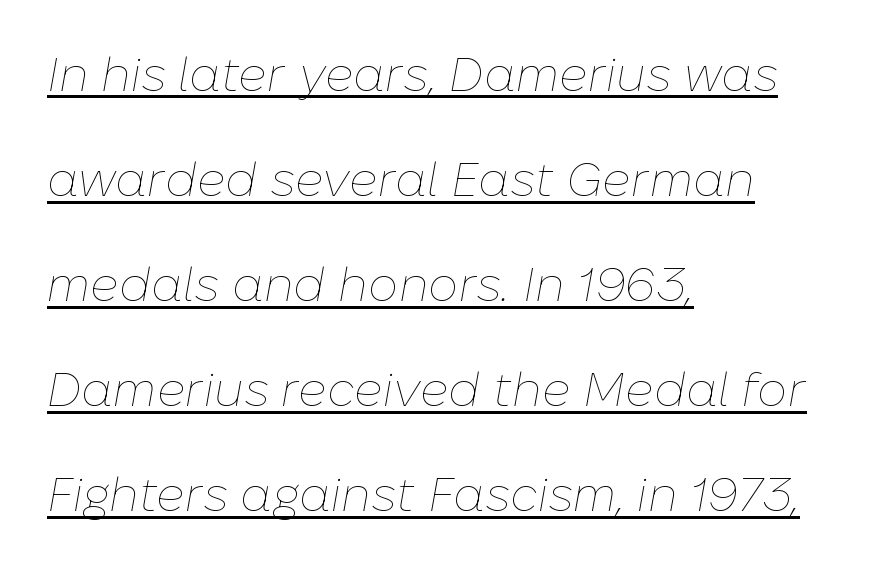
{"italic": "yes", "lean": "right", "slant_degrees": 10, "bold": "no", "weight": "thin", "width": "normal", "stroke_contrast": "low", "x_height": "medium", "monospaced": "no", "underline": "yes", "align": "left", "line_spacing": "loose", "line_spacing_ratio": 2.19, "letter_spacing": "normal", "letter_spacing_em": 0.0, "glyph_px": 48}
